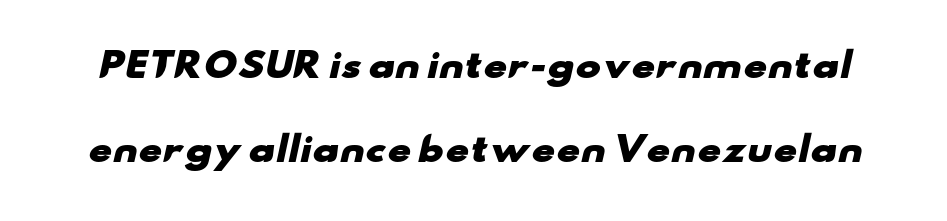
Q: Is the text bold? A: Yes.
Q: Is the typeface a serif or a sans-serif typeface? A: Sans-serif.
Q: Is the text underlined? A: No.
Q: Is the spacing between letters normal or unusually wide? A: Normal.
Q: Is the spacing between lines tight, normal or loose? A: Loose.
Q: Width (condensed, normal, or wide)? A: Wide.
Q: Stroke contrast? A: Low.
Q: x-height? A: Small.
Q: Monospaced? A: No.
